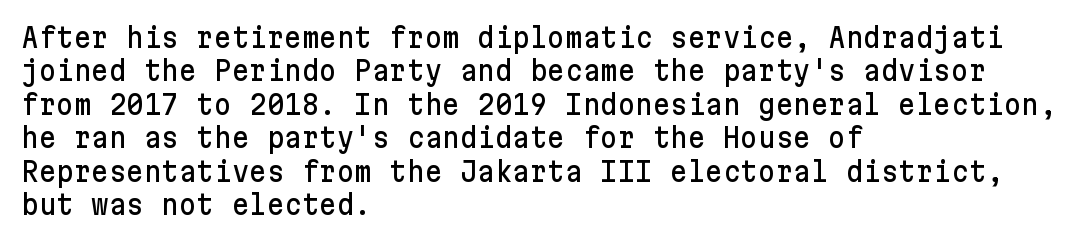
The image shows 27 px text type, upright; set left-aligned, line spacing 1.24x, normal letter spacing, not underlined.
